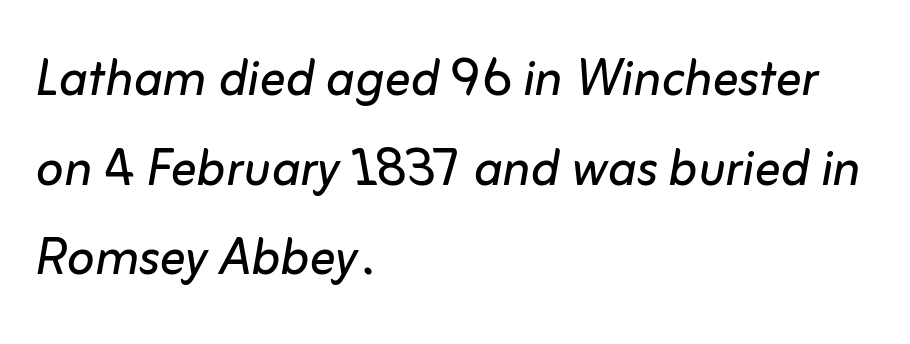
Nothing unusual about the tracking: characters are spaced as the font intends. Note the varied advance widths — an 'i' is clearly narrower than an 'm'. The vertical gap from one line to the next is medium. Stems here are at most as thick as an everyday book face. The rendering applies a slant to the glyphs. One-word summary of the alignment: left.
